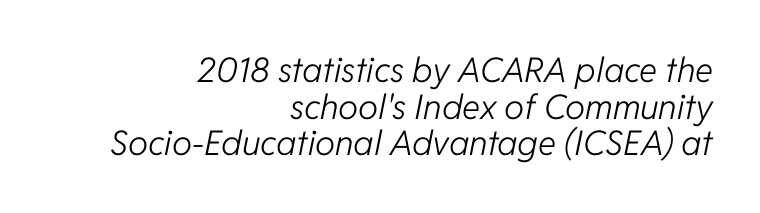
The text carries the slant typical of an italic or oblique font. Notice how descenders almost collide with the ascenders below — that's tight leading. The baseline area is clear. The font is comparable to plain body text, perhaps lighter.
